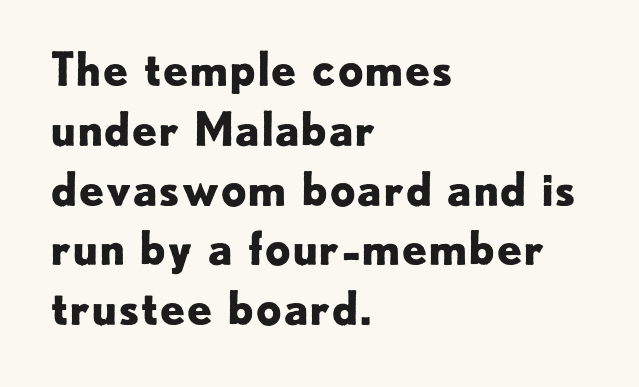
Q: Is the text bold? A: Yes.
Q: Is the text italic (slanted)? A: No, it is upright.
Q: Is the typeface a serif or a sans-serif typeface? A: Sans-serif.
Q: Is the text underlined? A: No.
Q: How is the paragraph aligned? A: Left-aligned.
Q: Is the spacing between letters normal or unusually wide? A: Normal.
Q: Is the spacing between lines tight, normal or loose? A: Normal.
Q: Width (condensed, normal, or wide)? A: Normal.
Q: Stroke contrast? A: Low.
Q: x-height? A: Small.
Q: Monospaced? A: No.
